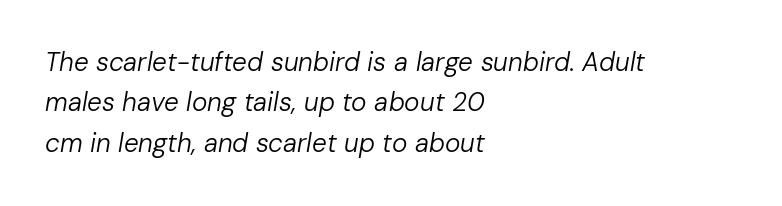
The rendering uses a moderate line-height, typical for paragraphs. Bold? No — there's no thickening of the strokes. If you drew a line through each stem, it would be angled. Reading down the block, your eye returns to a fixed left position each line.
